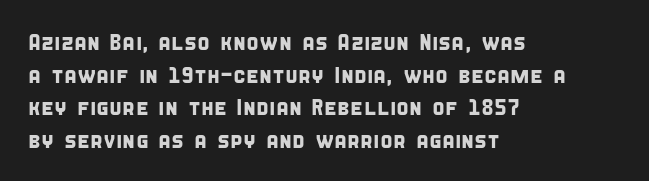
{"underline": "no", "align": "left", "line_spacing": "normal", "line_spacing_ratio": 1.42, "letter_spacing": "normal", "letter_spacing_em": 0.0, "glyph_px": 23}
